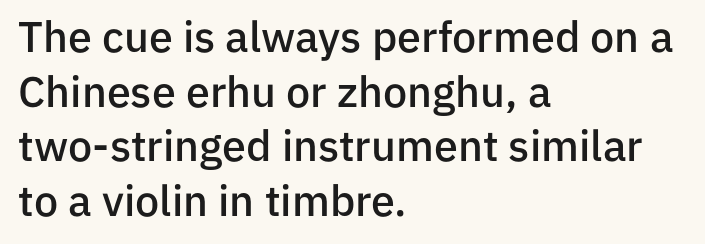
{"serif": "no", "italic": "no", "bold": "semi", "weight": "semibold", "width": "normal", "stroke_contrast": "low", "x_height": "medium", "monospaced": "no", "underline": "no", "align": "left", "line_spacing": "normal", "line_spacing_ratio": 1.27, "letter_spacing": "normal", "letter_spacing_em": 0.0, "glyph_px": 43}
